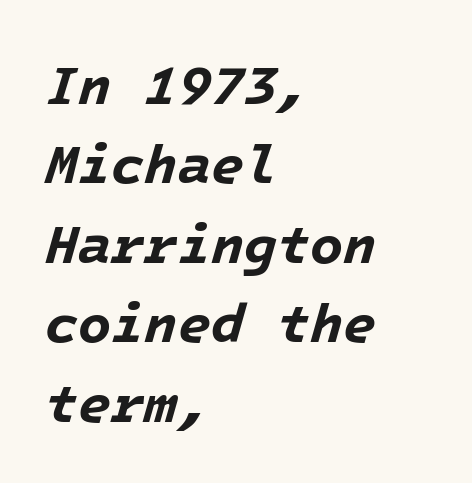
{"italic": "yes", "lean": "right", "slant_degrees": 16, "bold": "yes", "weight": "bold", "width": "normal", "stroke_contrast": "low", "x_height": "medium", "underline": "no", "align": "left", "line_spacing": "normal", "line_spacing_ratio": 1.47, "letter_spacing": "normal", "letter_spacing_em": 0.0, "glyph_px": 54}
